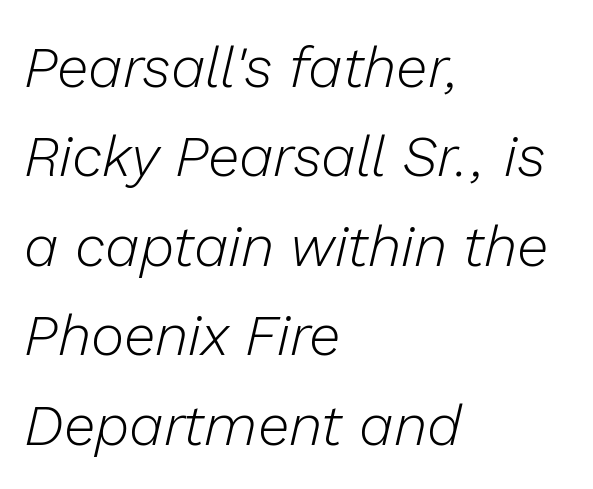
The horizontal fit of the characters is conventional and even. You could not count columns in this text — the font is proportionally spaced. The passage is arranged the way most books set body copy — flush left. If you measured baseline to baseline, you'd find a middling distance.
